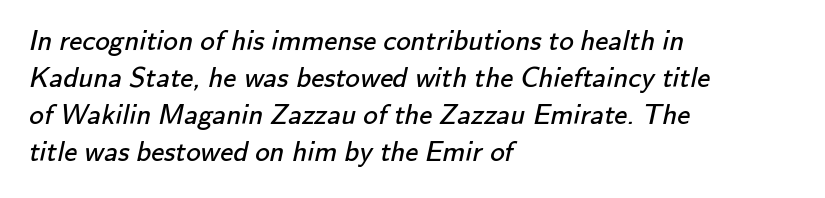
Q: Is the text bold? A: No.
Q: Is the typeface a serif or a sans-serif typeface? A: Sans-serif.
Q: Is the text underlined? A: No.
Q: How is the paragraph aligned? A: Left-aligned.
Q: Is the spacing between letters normal or unusually wide? A: Normal.
Q: Is the spacing between lines tight, normal or loose? A: Normal.
Q: Width (condensed, normal, or wide)? A: Normal.
Q: Stroke contrast? A: Low.
Q: x-height? A: Small.
Q: Monospaced? A: No.
